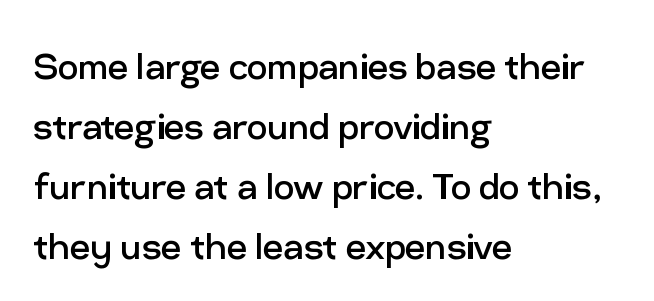
The image shows 45 px regular-weight sans-serif type, upright; set left-aligned, normal line spacing (1.33x), normal letter spacing, not underlined; low stroke contrast and a medium x-height.
